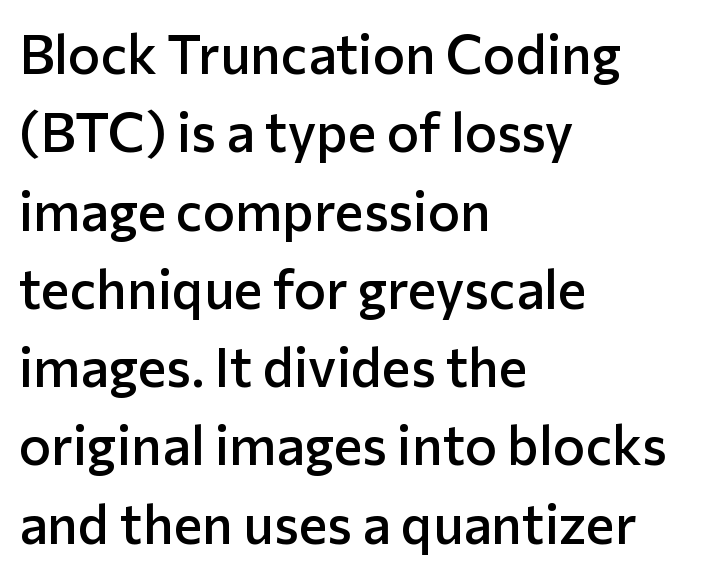
{"serif": "no", "italic": "no", "bold": "semi", "weight": "semibold", "width": "normal", "stroke_contrast": "low", "x_height": "medium", "monospaced": "no", "underline": "no", "align": "left", "line_spacing": "normal", "line_spacing_ratio": 1.45, "letter_spacing": "normal", "letter_spacing_em": 0.0, "glyph_px": 54}
